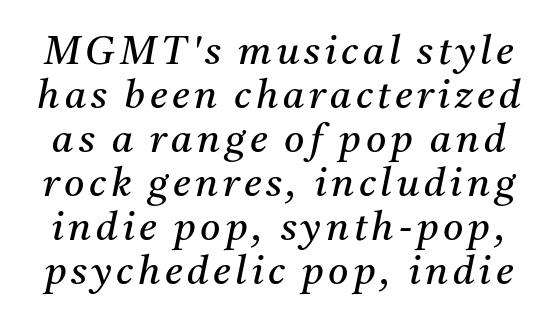
{"serif": "yes", "italic": "yes", "lean": "right", "slant_degrees": 11, "bold": "no", "weight": "regular", "width": "normal", "stroke_contrast": "medium", "x_height": "medium", "monospaced": "no", "underline": "no", "line_spacing": "tight", "line_spacing_ratio": 1.13, "glyph_px": 39}
